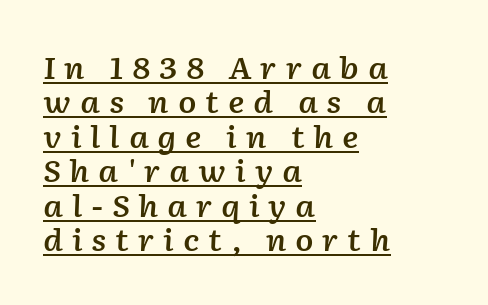
The sample has been set in demibold, a notch under bold. Quick note: italic. What's the leading like? Squeezed, with rows nearly overlapping. The face used here appears with an underline applied.
